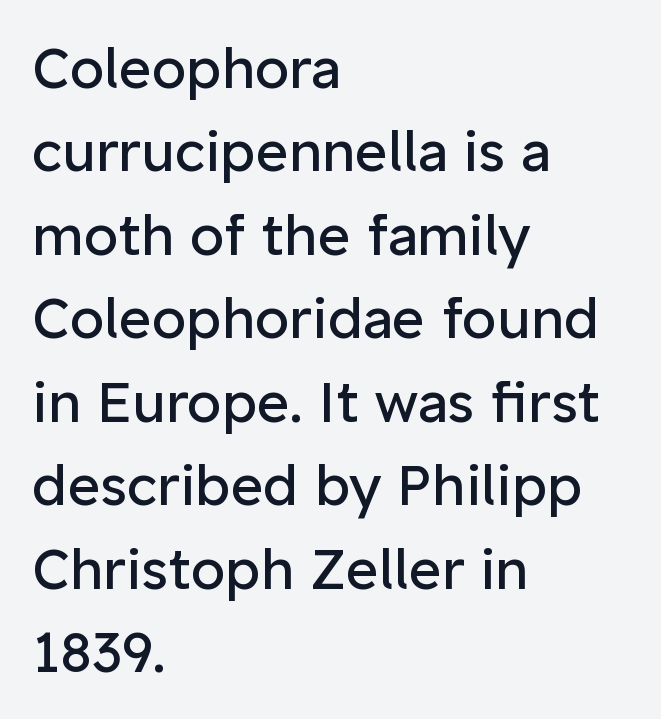
{"serif": "no", "italic": "no", "bold": "no", "weight": "regular", "width": "normal", "stroke_contrast": "low", "x_height": "medium", "monospaced": "no", "underline": "no", "align": "left", "line_spacing": "normal", "line_spacing_ratio": 1.49, "letter_spacing": "normal", "letter_spacing_em": 0.0, "glyph_px": 56}
